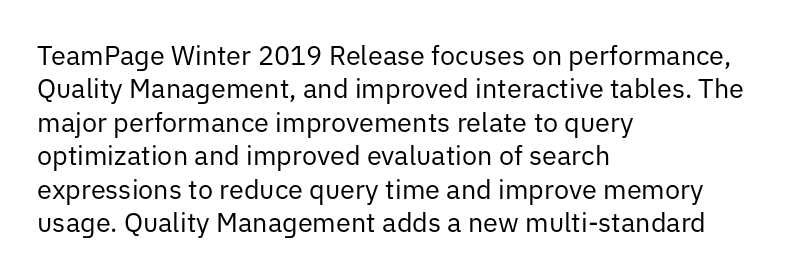
{"italic": "no", "bold": "no", "underline": "no", "align": "left", "line_spacing_ratio": 1.24, "letter_spacing": "normal", "letter_spacing_em": 0.0, "glyph_px": 27}
